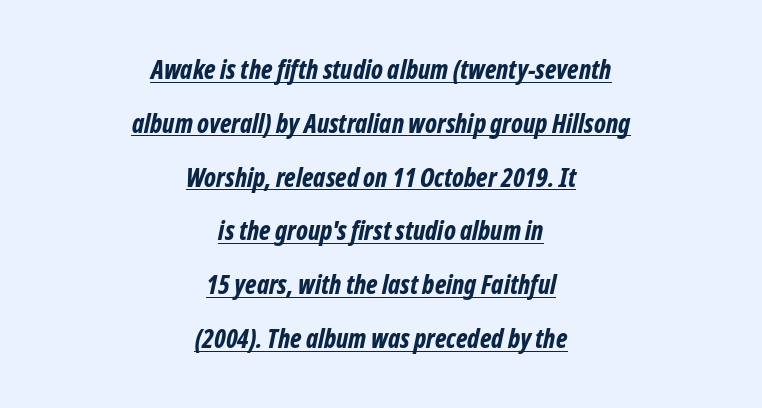
{"italic": "yes", "lean": "right", "slant_degrees": 12, "bold": "yes", "underline": "yes", "align": "center", "line_spacing": "loose", "line_spacing_ratio": 2.07, "letter_spacing": "normal", "letter_spacing_em": 0.0, "glyph_px": 26}
